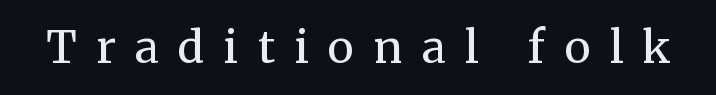
The image shows 44 px regular-weight serif type, upright; set unusually wide letter spacing (+0.45 em), not underlined; medium stroke contrast and a medium x-height.
